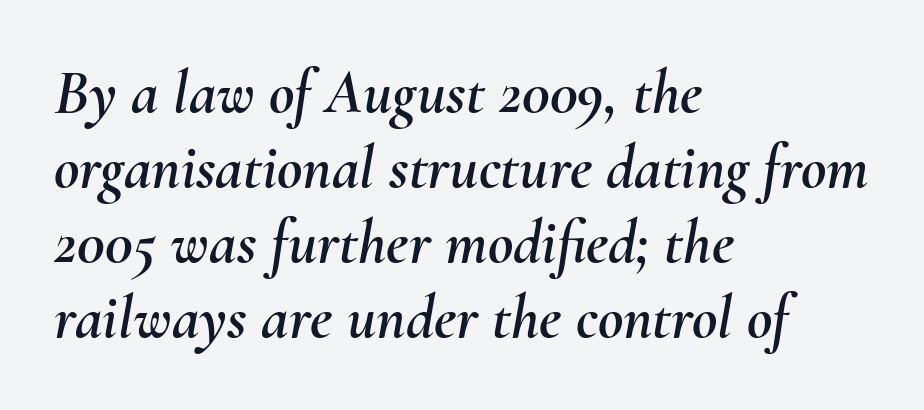
The image shows 62 px text type, italic (leaning right); set left-aligned, line spacing 1.21x, normal letter spacing, not underlined; medium stroke contrast and a small x-height.
